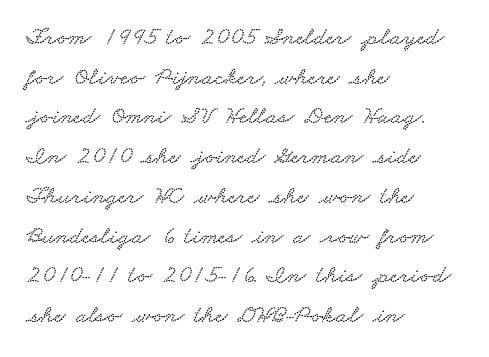
The lines in this sample share a left origin and differ only in where they stop. Honestly, the letter spacing is just normal — you wouldn't notice it. The line-height multiplier appears to be the usual default. Check under the words: just untouched page.
